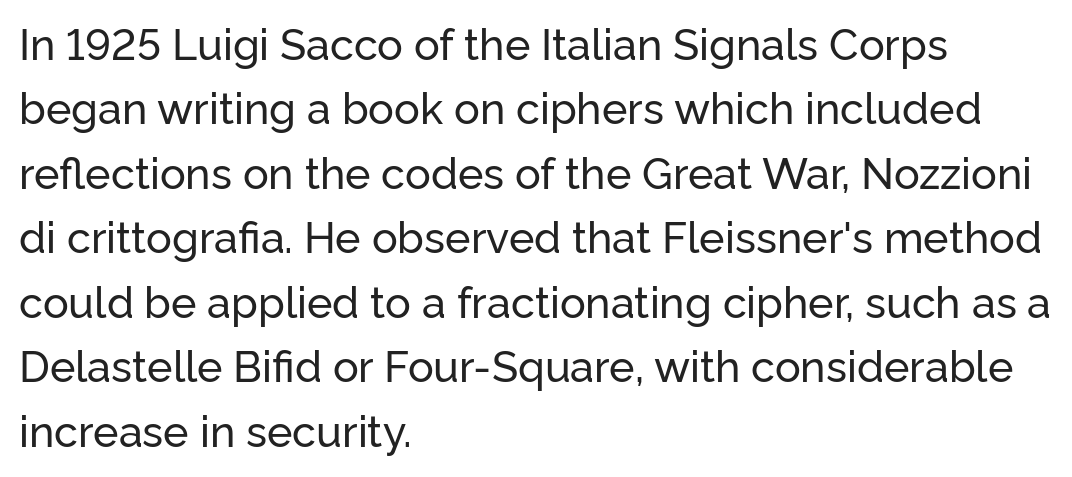
The image shows 43 px sans-serif type, upright; set left-aligned, normal line spacing (1.5x), normal letter spacing, not underlined; low stroke contrast and a medium x-height.
